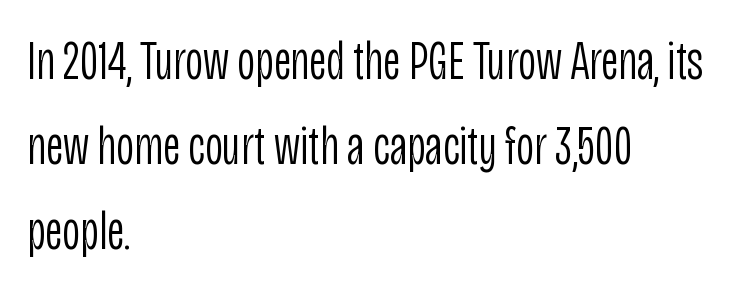
Q: Is the text bold? A: No.
Q: Is the text italic (slanted)? A: No, it is upright.
Q: Is the typeface a serif or a sans-serif typeface? A: Sans-serif.
Q: Is the text underlined? A: No.
Q: How is the paragraph aligned? A: Left-aligned.
Q: Is the spacing between letters normal or unusually wide? A: Normal.
Q: Is the spacing between lines tight, normal or loose? A: Normal.
Q: Width (condensed, normal, or wide)? A: Condensed.
Q: Stroke contrast? A: Low.
Q: x-height? A: Large.
Q: Monospaced? A: No.
